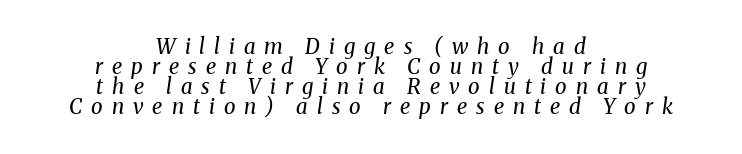
The passage shown has open, widely tracked lettering throughout. Has an underline been added? It has not. How would I describe the line gaps? Narrow and economical. The passage shown is not bold in any degree. Slanted lettering throughout.
